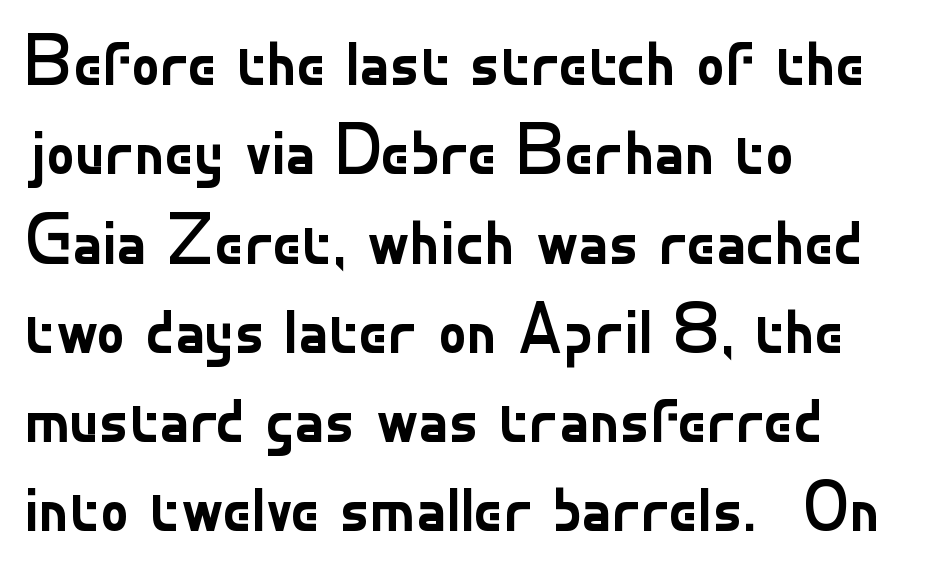
{"serif": "no", "italic": "no", "bold": "no", "weight": "regular", "width": "normal", "stroke_contrast": "low", "x_height": "small", "monospaced": "no", "underline": "no", "align": "left", "line_spacing_ratio": 1.24, "letter_spacing": "normal", "letter_spacing_em": 0.0, "glyph_px": 72}
